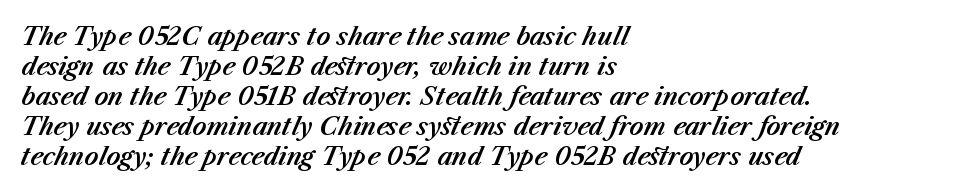
The image shows 24 px text type, italic (leaning right); set left-aligned, normal line spacing (1.25x), normal letter spacing, not underlined.
